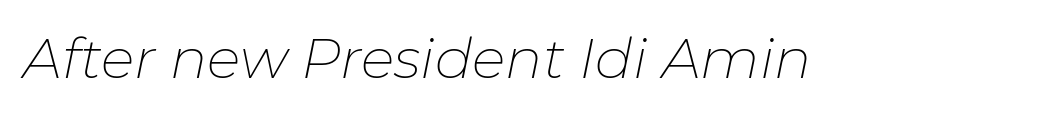
The image shows 56 px thin type, italic (leaning right); set normal letter spacing, not underlined; low stroke contrast and a medium x-height.
